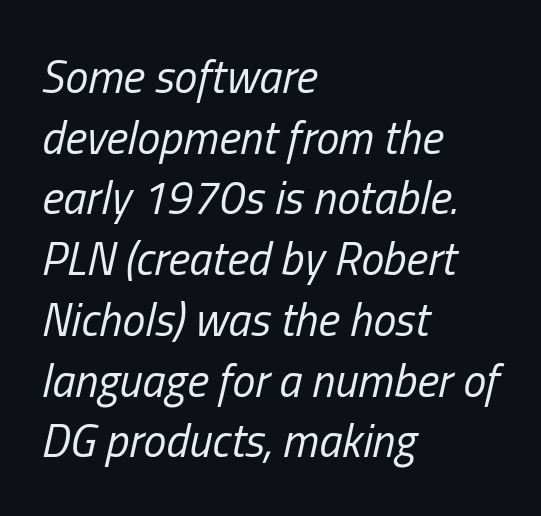
Note the varied advance widths — an 'i' is clearly narrower than an 'm'. This is oblique type, the kind used for emphasis or titles. Baseline-to-baseline distance is the conventional proportion of letter height. Only glyphs here, with clear space below each row.
